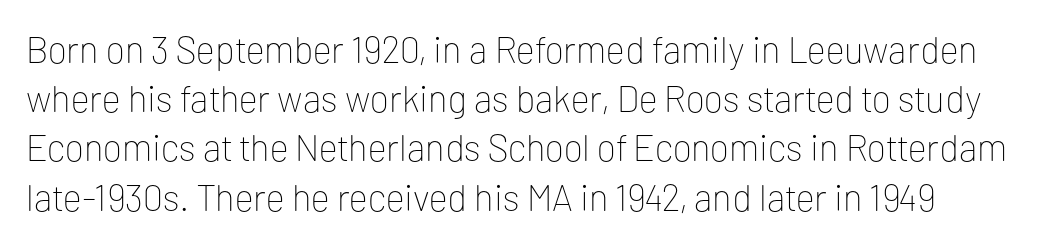
Q: Is the text bold? A: No.
Q: Is the text italic (slanted)? A: No, it is upright.
Q: Is the typeface a serif or a sans-serif typeface? A: Sans-serif.
Q: Is the text underlined? A: No.
Q: Is the spacing between letters normal or unusually wide? A: Normal.
Q: Is the spacing between lines tight, normal or loose? A: Normal.
Q: Width (condensed, normal, or wide)? A: Normal.
Q: Stroke contrast? A: Low.
Q: x-height? A: Medium.
Q: Monospaced? A: No.
